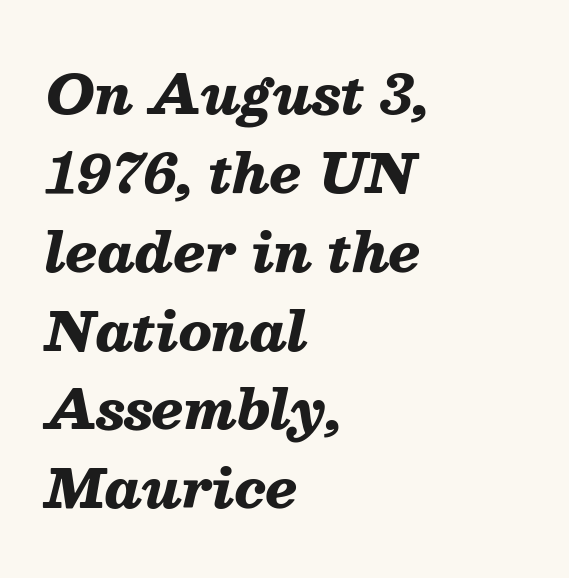
Q: Is the text bold? A: Yes.
Q: Is the text italic (slanted)? A: Yes, it leans right by about 13 degrees.
Q: Is the text underlined? A: No.
Q: How is the paragraph aligned? A: Left-aligned.
Q: Is the spacing between letters normal or unusually wide? A: Normal.
Q: Is the spacing between lines tight, normal or loose? A: Normal.
Q: Width (condensed, normal, or wide)? A: Normal.
Q: Stroke contrast? A: Medium.
Q: x-height? A: Medium.
Q: Monospaced? A: No.
